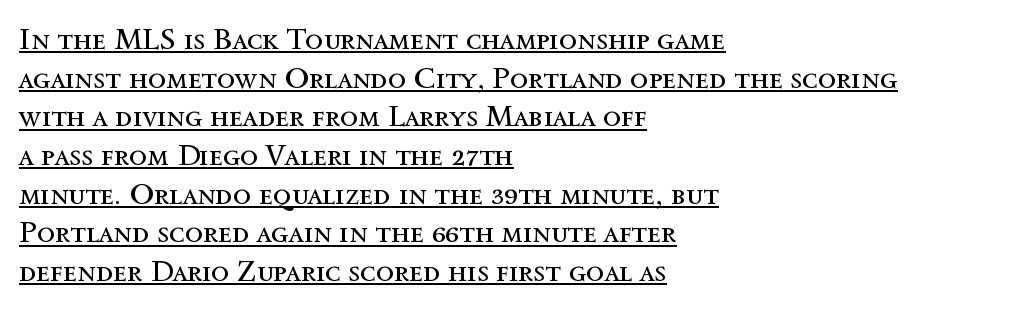
{"italic": "no", "bold": "no", "weight": "regular", "width": "normal", "x_height": "medium", "monospaced": "no", "underline": "yes", "align": "left", "line_spacing": "normal", "line_spacing_ratio": 1.29, "letter_spacing": "normal", "letter_spacing_em": 0.0, "glyph_px": 30}
